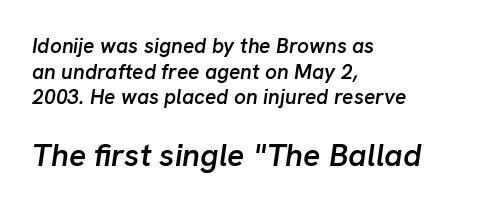
Does extra space separate the letters? No, they use regular spacing. These lines are rendered in a variable-pitch font. The paragraph has a hard left edge and a soft right edge. The passage shown is semibold, sitting just below true bold. Looking at the ascenders, they clearly lean. The letters in the lower block stand taller than those in the block above.
